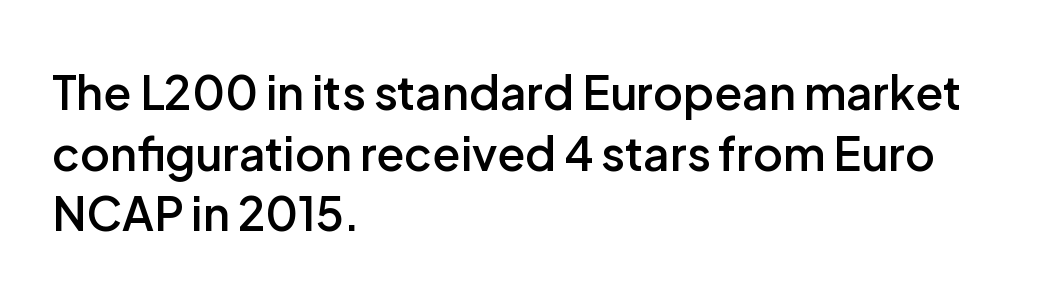
{"serif": "no", "italic": "no", "bold": "semi", "weight": "semibold", "width": "normal", "stroke_contrast": "low", "x_height": "medium", "monospaced": "no", "underline": "no", "align": "left", "line_spacing": "normal", "line_spacing_ratio": 1.32, "letter_spacing": "normal", "letter_spacing_em": 0.0, "glyph_px": 46}
